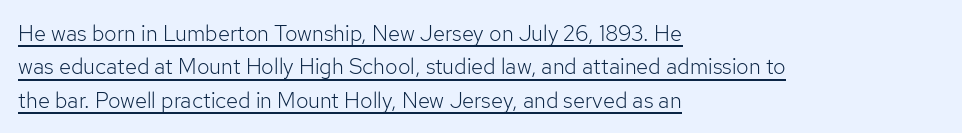
Q: Is the text bold? A: No.
Q: Is the text italic (slanted)? A: No, it is upright.
Q: Is the text underlined? A: Yes.
Q: How is the paragraph aligned? A: Left-aligned.
Q: Is the spacing between letters normal or unusually wide? A: Normal.
Q: Is the spacing between lines tight, normal or loose? A: Normal.
